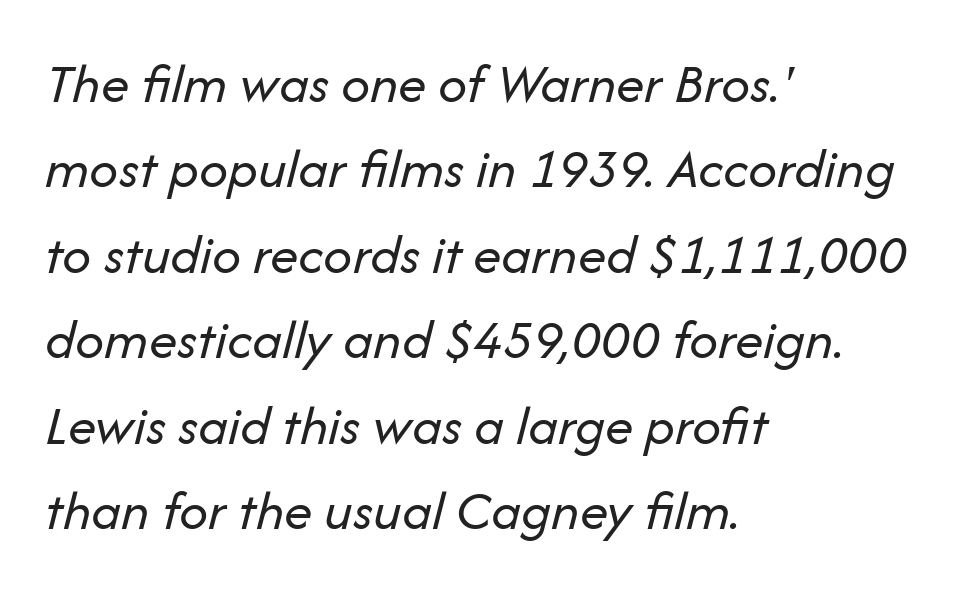
Characters follow at the spacing the type designer built in. Is the block centered? No — it sits flush against the left margin. Slant detected: the letters are inclined. This sample keeps an unexceptional amount of space between lines. These glyphs show unthickened strokes, regular width or finer. The specimen omits any rule beneath the text block's lines.
